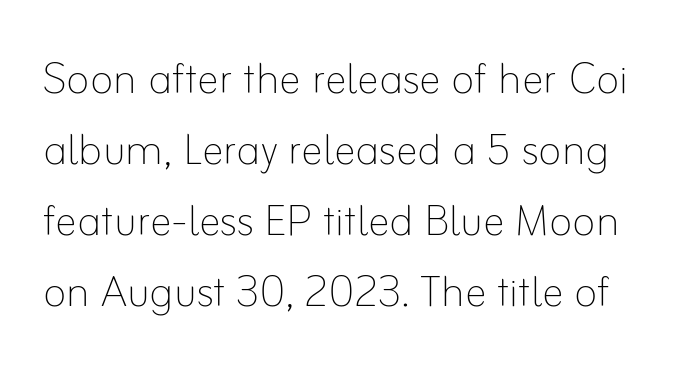
The image shows 55 px thin type, upright; set normal line spacing (1.29x), normal letter spacing, not underlined; low stroke contrast and a small x-height.
